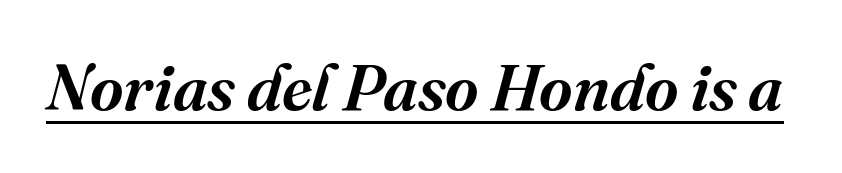
Q: Is the text italic (slanted)? A: Yes, it leans right by about 16 degrees.
Q: Is the typeface a serif or a sans-serif typeface? A: Serif.
Q: Is the text underlined? A: Yes.
Q: Is the spacing between letters normal or unusually wide? A: Normal.
Q: Width (condensed, normal, or wide)? A: Normal.
Q: Stroke contrast? A: Medium.
Q: x-height? A: Medium.
Q: Monospaced? A: No.
